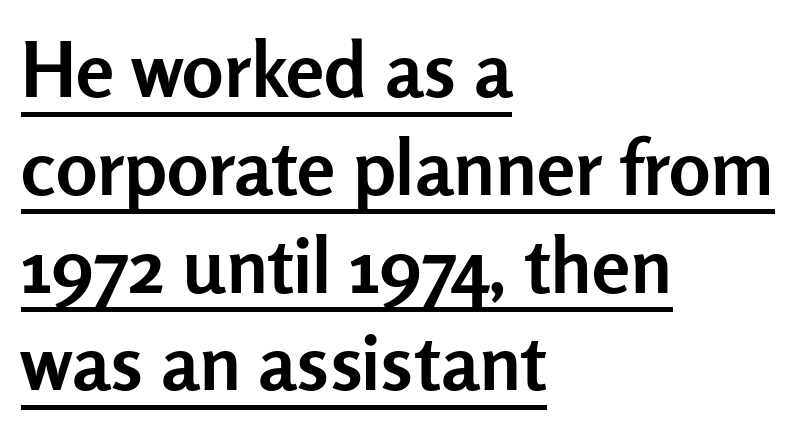
{"serif": "no", "italic": "no", "bold": "yes", "weight": "semibold", "width": "normal", "stroke_contrast": "low", "x_height": "medium", "monospaced": "no", "underline": "yes", "align": "left", "line_spacing": "normal", "line_spacing_ratio": 1.27, "letter_spacing": "normal", "letter_spacing_em": 0.0, "glyph_px": 77}
